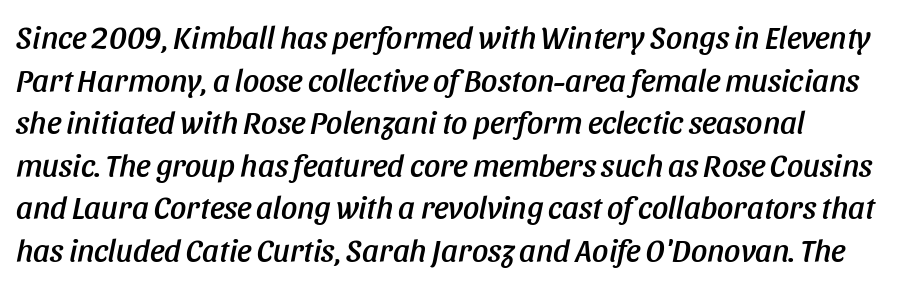
Q: Is the text italic (slanted)? A: Yes, it leans right by about 11 degrees.
Q: Is the text underlined? A: No.
Q: How is the paragraph aligned? A: Left-aligned.
Q: Is the spacing between letters normal or unusually wide? A: Normal.
Q: Is the spacing between lines tight, normal or loose? A: Normal.
Q: Width (condensed, normal, or wide)? A: Condensed.
Q: Stroke contrast? A: Low.
Q: x-height? A: Large.
Q: Monospaced? A: No.
